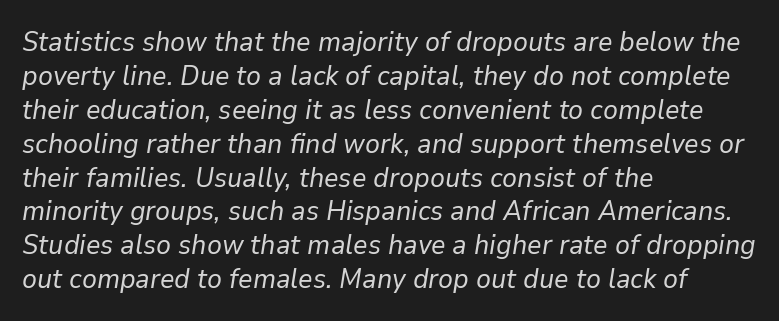
The strokes carry an ordinary text weight at most. Quick note: underline off. Does the copy run flush right? No — it runs flush left. This sample uses an oblique cut, with every glyph tilted off the vertical. How are the letters spaced? Ordinarily, with no added tracking. These lines are rendered in a variable-pitch font.
